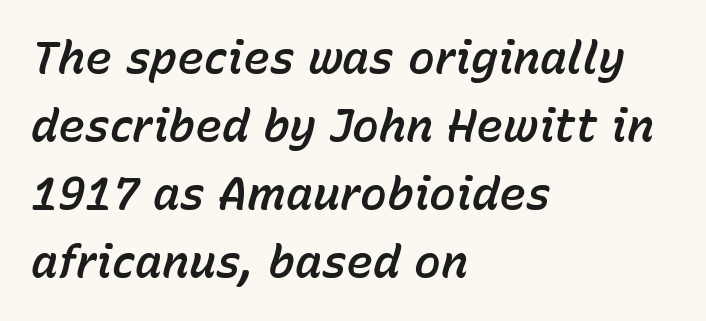
{"italic": "yes", "lean": "right", "slant_degrees": 15, "width": "normal", "stroke_contrast": "low", "x_height": "medium", "monospaced": "no", "underline": "no", "align": "left", "line_spacing": "normal", "line_spacing_ratio": 1.51, "letter_spacing": "normal", "letter_spacing_em": 0.0, "glyph_px": 45}
